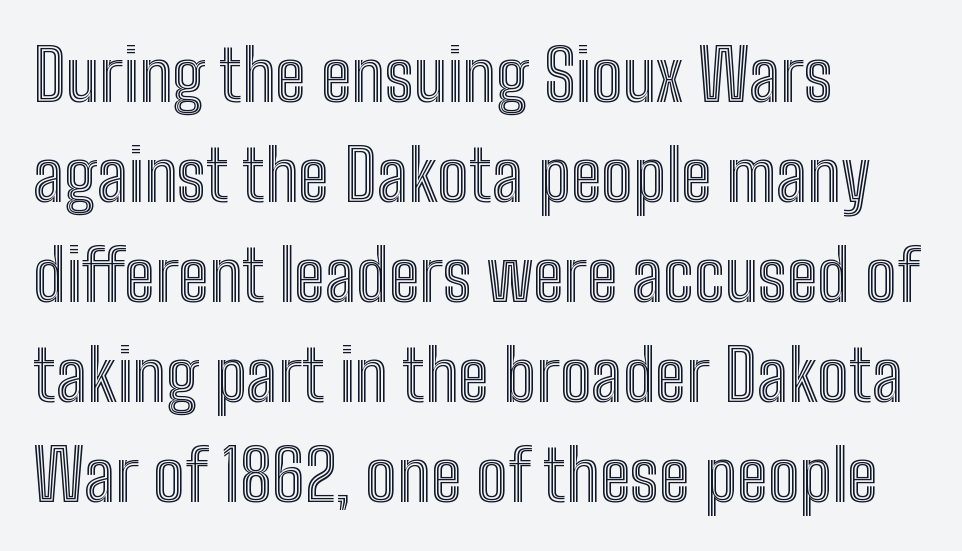
Posture: straight, roman, zero tilt. The letters advance in unequal steps, a hallmark of proportional type. Has an underline been added? It has not. Each word holds together tightly as a unit, with standard inter-letter gaps. Which margin do the lines hug? The left one — the right edge is uneven. Vertically, the passage feels balanced, rows spaced as you'd expect.
